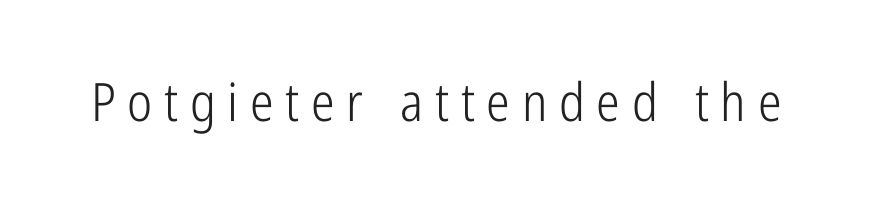
Think of a printed novel: that variable character pitch is what you see here. Stroke mass is kept to a normal reading level or below. Someone cranked the tracking dial way up on this one. The glyphs in this specimen are sans serif. Nope, not italic — everything's standing straight.
